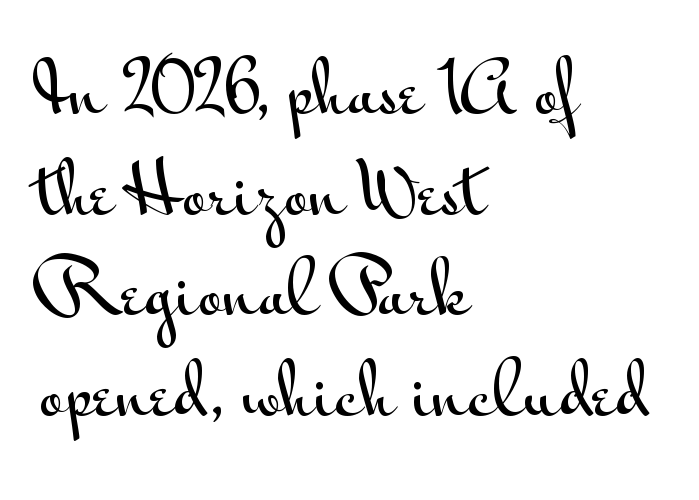
Grotesque or geometric, the face here clearly has no serifs. Regarding leading, the lines here are spaced in the standard way. This rendering features lettering with no underline.
